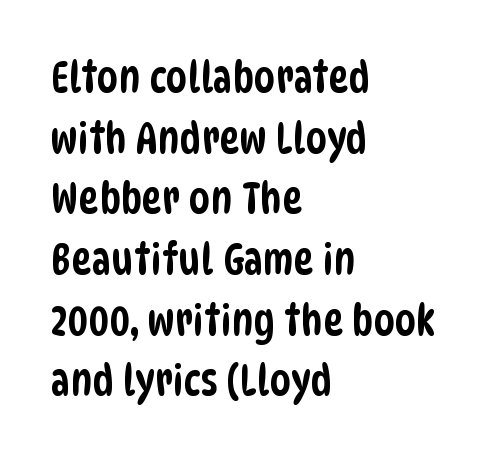
{"serif": "no", "width": "condensed", "stroke_contrast": "low", "x_height": "large", "monospaced": "no", "underline": "no", "align": "left", "line_spacing": "normal", "line_spacing_ratio": 1.41, "letter_spacing": "normal", "letter_spacing_em": 0.0, "glyph_px": 43}
